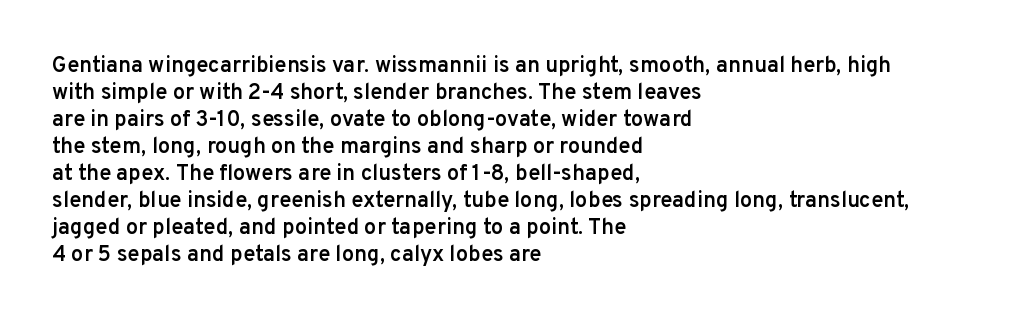
Q: Is the text bold? A: Semi-bold.
Q: Is the text italic (slanted)? A: No, it is upright.
Q: Is the text underlined? A: No.
Q: How is the paragraph aligned? A: Left-aligned.
Q: Is the spacing between letters normal or unusually wide? A: Normal.
